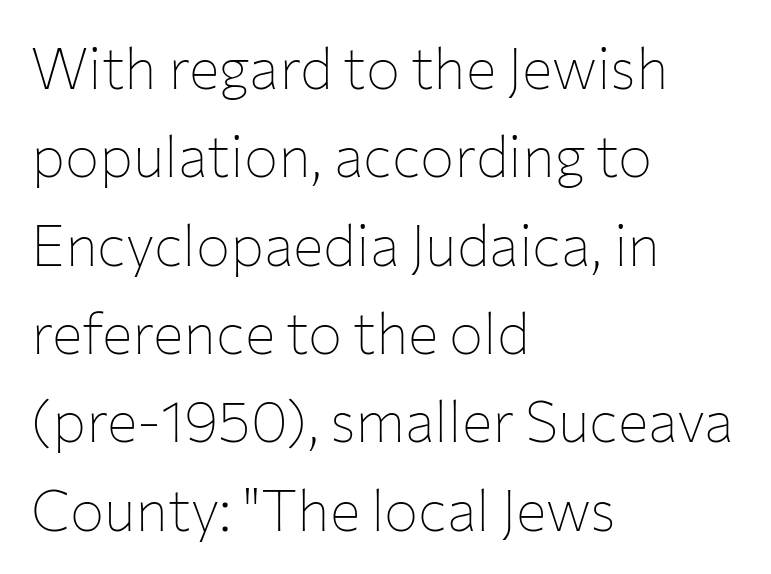
The image shows 57 px thin sans-serif type, upright; set left-aligned, normal line spacing (1.55x), normal letter spacing, not underlined; low stroke contrast and a medium x-height.
